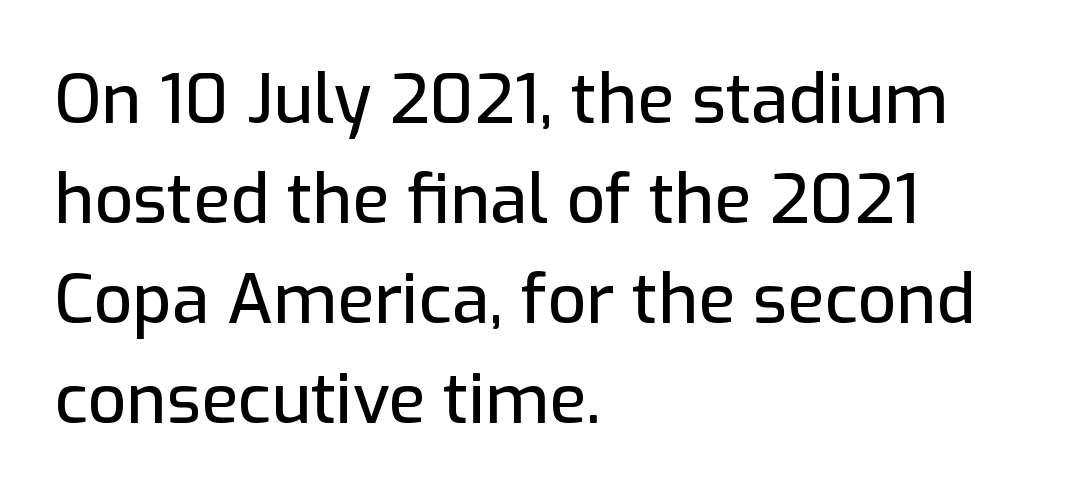
{"serif": "no", "italic": "no", "width": "normal", "stroke_contrast": "low", "x_height": "medium", "monospaced": "no", "underline": "no", "align": "left", "line_spacing": "normal", "line_spacing_ratio": 1.47, "letter_spacing": "normal", "letter_spacing_em": 0.0, "glyph_px": 68}
